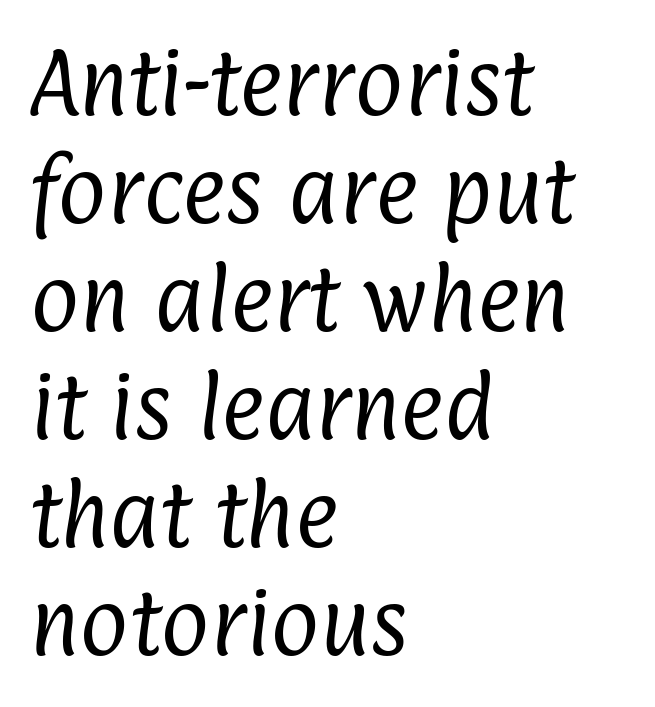
Q: Is the text bold? A: No.
Q: Is the typeface a serif or a sans-serif typeface? A: Sans-serif.
Q: Is the text underlined? A: No.
Q: How is the paragraph aligned? A: Left-aligned.
Q: Is the spacing between letters normal or unusually wide? A: Normal.
Q: Is the spacing between lines tight, normal or loose? A: Normal.
Q: Width (condensed, normal, or wide)? A: Condensed.
Q: Stroke contrast? A: Low.
Q: x-height? A: Medium.
Q: Monospaced? A: No.
